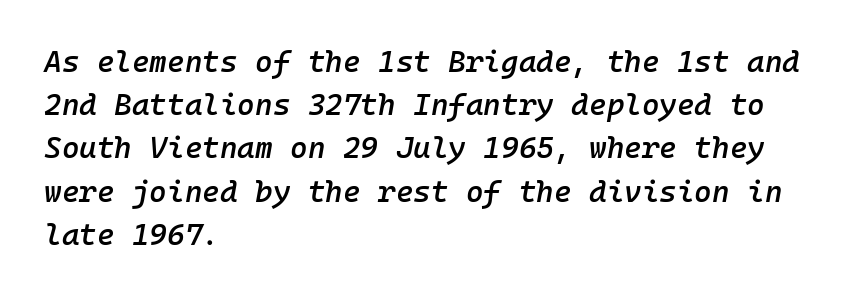
A bit beefed up — I'd call it semibold rather than bold. It's the slanting kind of type. Does the copy run flush right? No — it runs flush left. You could count columns in this text — the font is strictly monospaced. Type without underlining. The passage shown stacks its lines at a standard gap.
